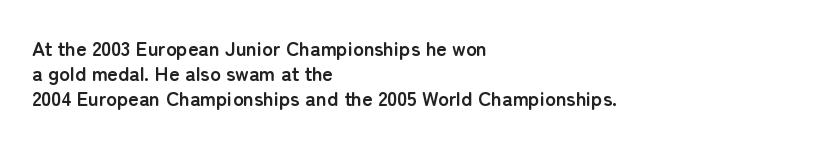
{"italic": "no", "bold": "yes", "underline": "no", "align": "left", "line_spacing": "normal", "line_spacing_ratio": 1.26, "letter_spacing": "normal", "letter_spacing_em": 0.0, "glyph_px": 20}
